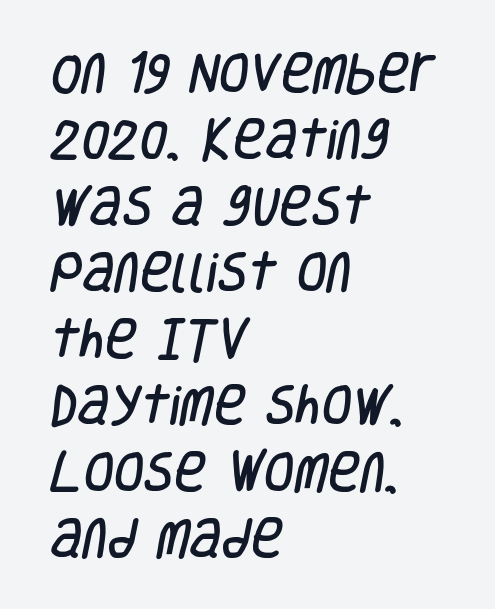
The image shows 44 px condensed sans-serif type; set left-aligned, normal line spacing (1.51x), normal letter spacing, not underlined; low stroke contrast and a large x-height.
